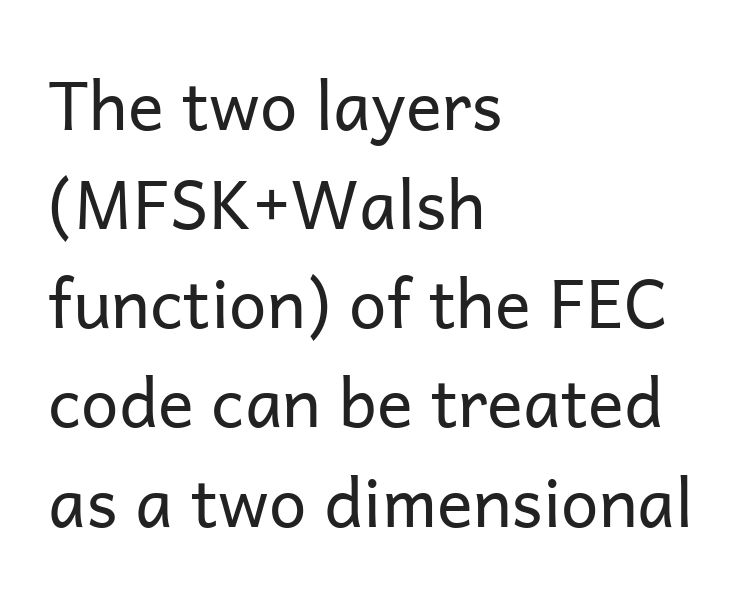
{"serif": "no", "italic": "no", "bold": "no", "weight": "regular", "width": "normal", "stroke_contrast": "low", "x_height": "medium", "monospaced": "no", "underline": "no", "align": "left", "line_spacing": "normal", "line_spacing_ratio": 1.48, "letter_spacing": "normal", "letter_spacing_em": 0.0, "glyph_px": 67}
